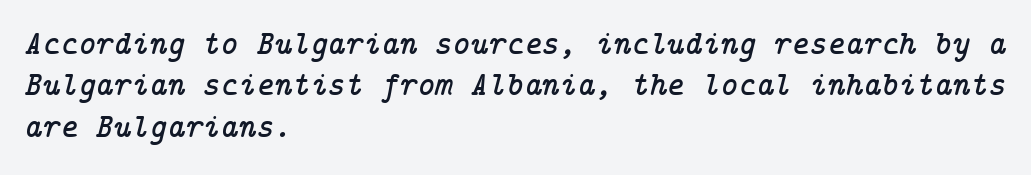
Q: Is the text italic (slanted)? A: Yes, it leans right by about 14 degrees.
Q: Is the typeface a serif or a sans-serif typeface? A: Serif.
Q: Is the text underlined? A: No.
Q: How is the paragraph aligned? A: Left-aligned.
Q: Is the spacing between letters normal or unusually wide? A: Normal.
Q: Width (condensed, normal, or wide)? A: Normal.
Q: Stroke contrast? A: Low.
Q: x-height? A: Medium.
